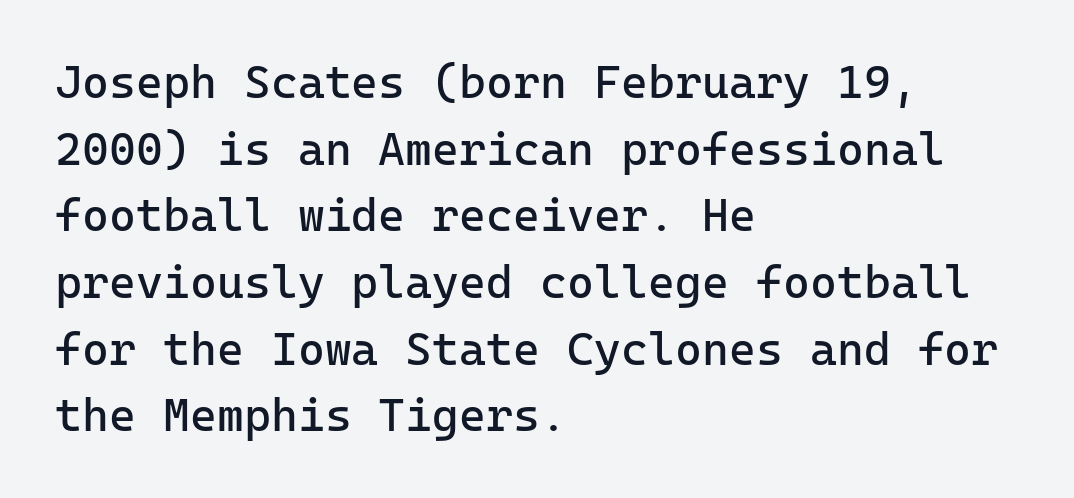
No word sits above an underline. I'd call this a sans setting — the letters go barefoot. Inter-character spacing is left at the font's built-in metrics. Stems and bowls with no extra thickness — not bold.
